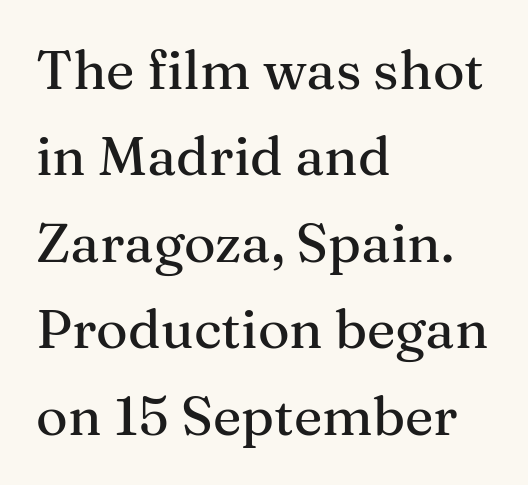
The image shows 54 px serif type, upright; set left-aligned, normal line spacing (1.6x), normal letter spacing, not underlined; medium stroke contrast and a medium x-height.
